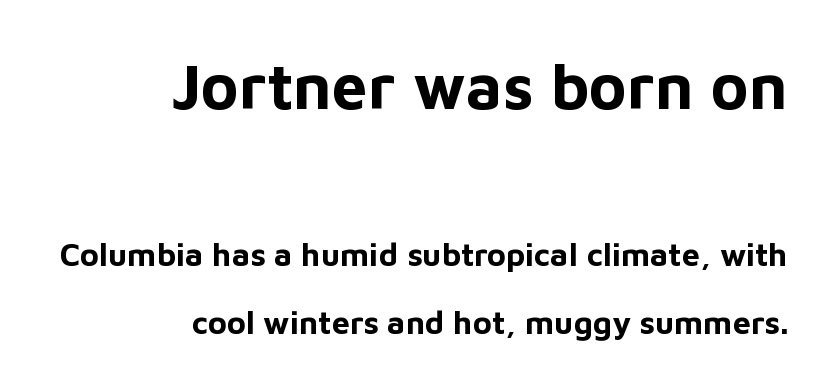
{"serif": "no", "italic": "no", "bold": "yes", "weight": "bold", "width": "normal", "stroke_contrast": "low", "x_height": "medium", "monospaced": "no", "underline": "no", "align": "right", "line_spacing": "loose", "line_spacing_ratio": 2.13, "letter_spacing": "normal", "letter_spacing_em": 0.0, "larger_block": "first", "size_ratio": 2.0, "glyph_px": 64}
